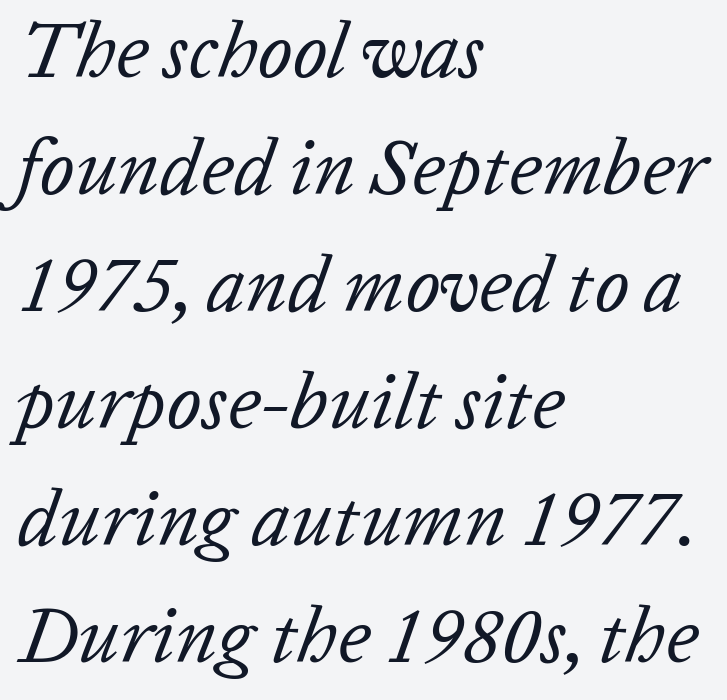
Q: Is the text bold? A: No.
Q: Is the text italic (slanted)? A: Yes, it leans right by about 20 degrees.
Q: Is the text underlined? A: No.
Q: How is the paragraph aligned? A: Left-aligned.
Q: Is the spacing between letters normal or unusually wide? A: Normal.
Q: Is the spacing between lines tight, normal or loose? A: Normal.
Q: Width (condensed, normal, or wide)? A: Normal.
Q: Stroke contrast? A: Low.
Q: x-height? A: Medium.
Q: Monospaced? A: No.
